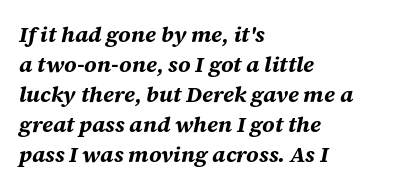
{"italic": "yes", "lean": "right", "slant_degrees": 12, "bold": "yes", "underline": "no", "align": "left", "line_spacing": "normal", "line_spacing_ratio": 1.36, "letter_spacing": "normal", "letter_spacing_em": 0.0, "glyph_px": 22}
